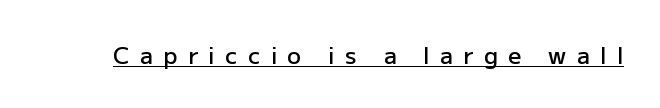
{"italic": "no", "bold": "semi", "underline": "yes", "letter_spacing": "wide", "letter_spacing_em": 0.45, "glyph_px": 23}
